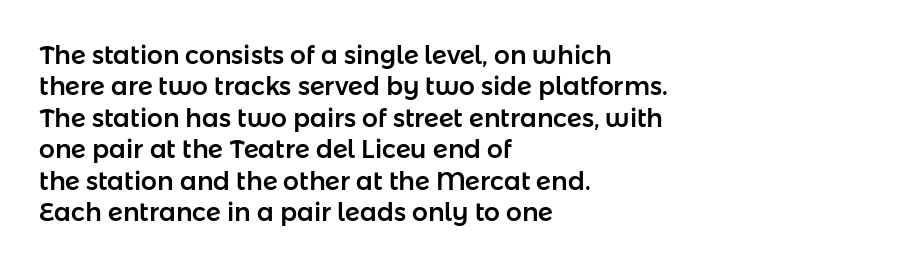
Q: Is the text italic (slanted)? A: No, it is upright.
Q: Is the text underlined? A: No.
Q: How is the paragraph aligned? A: Left-aligned.
Q: Is the spacing between letters normal or unusually wide? A: Normal.
Q: Is the spacing between lines tight, normal or loose? A: Normal.
